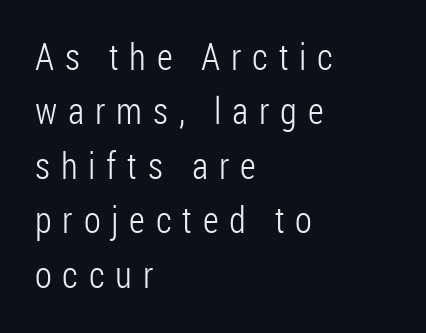
Q: Is the text bold? A: No.
Q: Is the text italic (slanted)? A: No, it is upright.
Q: Is the typeface a serif or a sans-serif typeface? A: Sans-serif.
Q: Is the text underlined? A: No.
Q: How is the paragraph aligned? A: Left-aligned.
Q: Is the spacing between letters normal or unusually wide? A: Unusually wide.
Q: Is the spacing between lines tight, normal or loose? A: Normal.
Q: Width (condensed, normal, or wide)? A: Condensed.
Q: Stroke contrast? A: Low.
Q: x-height? A: Medium.
Q: Monospaced? A: No.
